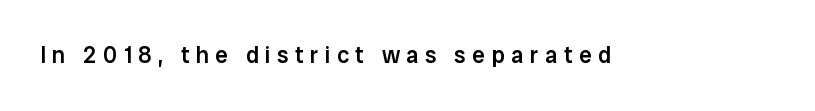
On the weight axis this lands at semibold, roughly 600. The foot of each line stays bare and open. If you drew a line through each stem, it would be perfectly vertical. How are the letters spaced? Widely, with obvious added tracking.
